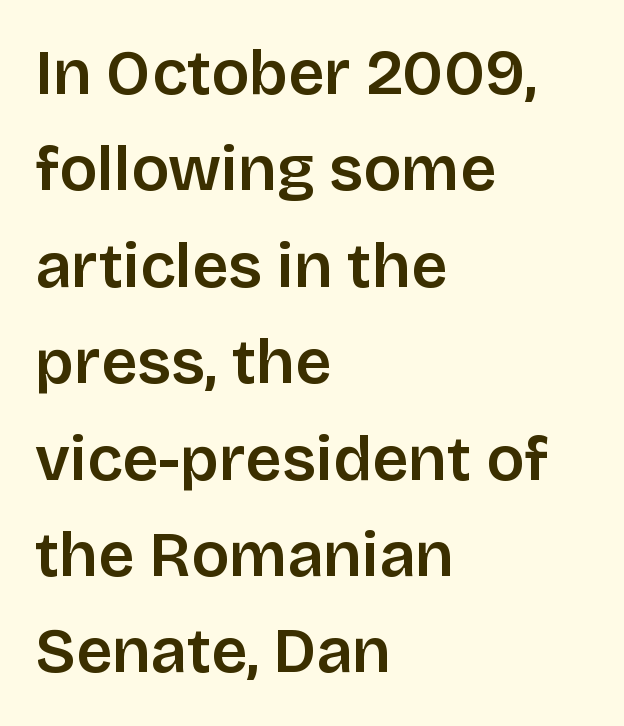
{"serif": "no", "italic": "no", "width": "normal", "stroke_contrast": "low", "x_height": "large", "monospaced": "no", "underline": "no", "align": "left", "line_spacing": "normal", "line_spacing_ratio": 1.53, "letter_spacing": "normal", "letter_spacing_em": 0.0, "glyph_px": 63}
